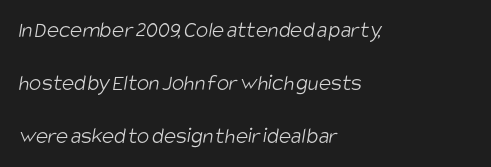
The image shows 23 px text type; set left-aligned, loose line spacing (2.31x), normal letter spacing, not underlined.
